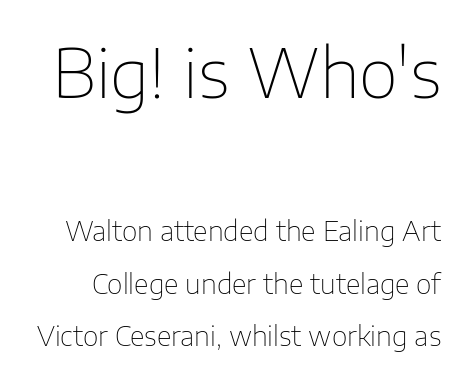
{"serif": "no", "italic": "no", "bold": "no", "weight": "thin", "width": "normal", "stroke_contrast": "low", "x_height": "medium", "monospaced": "no", "underline": "no", "line_spacing": "loose", "line_spacing_ratio": 1.94, "letter_spacing": "normal", "letter_spacing_em": 0.0, "larger_block": "first", "size_ratio": 2.52, "glyph_px": 68}
